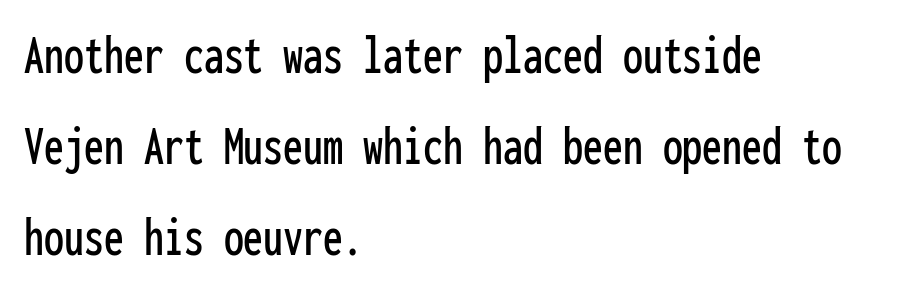
The image shows 57 px condensed sans-serif type, upright, monospaced; set left-aligned, normal line spacing (1.6x), normal letter spacing, not underlined; low stroke contrast and a medium x-height.
